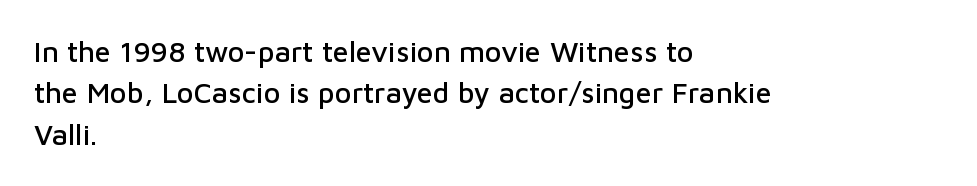
The image shows 29 px sans-serif type, upright; set left-aligned, normal line spacing (1.43x), normal letter spacing, not underlined; low stroke contrast and a medium x-height.
